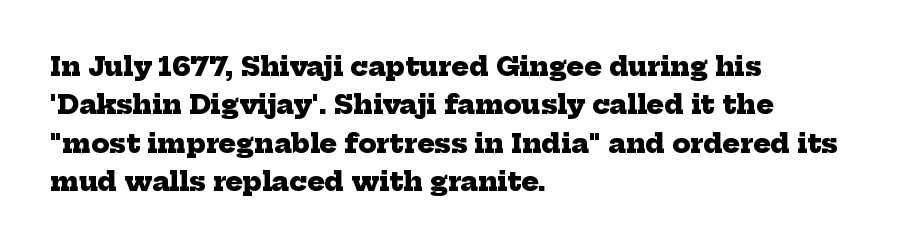
Check the space under the baseline: it is left empty. Spacing between characters is what you'd get straight out of the box. If you measured baseline to baseline, you'd find a middling distance. As a designer I'd log this as weight 700, bold. The paragraph shown leans on its left margin.
